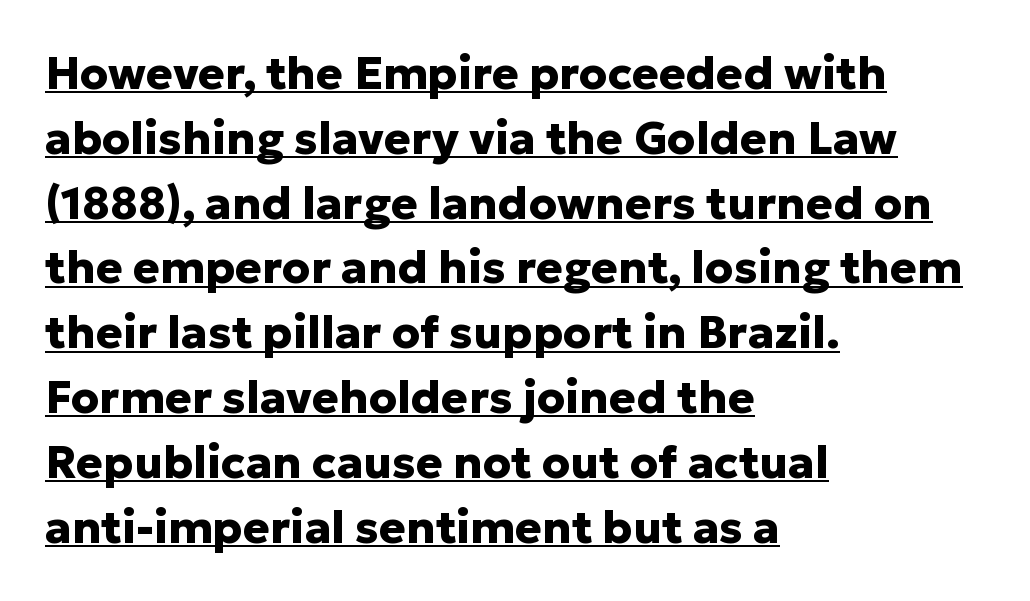
{"serif": "no", "italic": "no", "bold": "yes", "weight": "heavy", "width": "normal", "stroke_contrast": "low", "x_height": "medium", "monospaced": "no", "underline": "yes", "align": "left", "line_spacing": "normal", "line_spacing_ratio": 1.44, "letter_spacing": "normal", "letter_spacing_em": 0.0, "glyph_px": 45}
